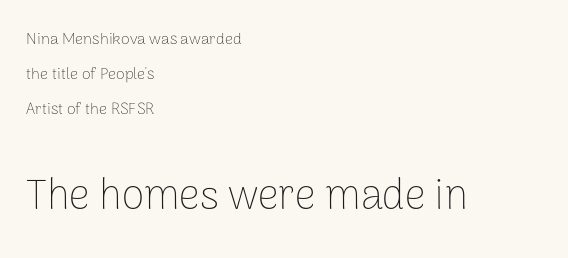
Nope, not italic — everything's standing straight. Note the varied advance widths — an 'i' is clearly narrower than an 'm'. This sample uses plain, unmodified letter spacing. Nothing heavy about these letters — not bold at all. The font family rendered here belongs to the sans-serif group. Visually the block forms a straight wall on the left and a jagged coastline on the right.
